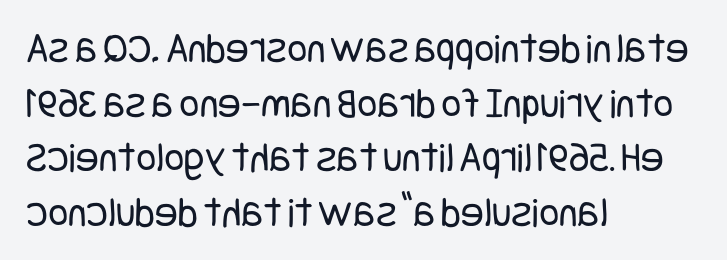
{"serif": "no", "italic": "no", "bold": "no", "weight": "regular", "width": "condensed", "stroke_contrast": "low", "x_height": "large", "underline": "no", "align": "left", "line_spacing": "normal", "line_spacing_ratio": 1.27, "letter_spacing": "normal", "letter_spacing_em": 0.0, "glyph_px": 43}
